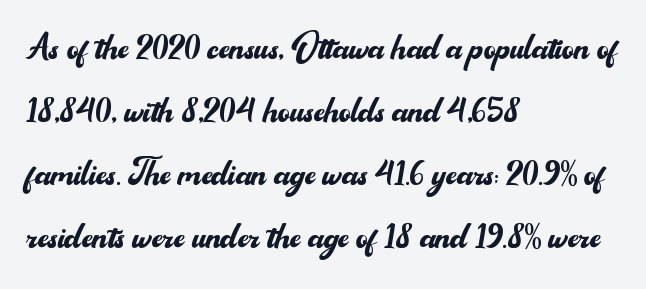
Regarding serifs, this sample does without them. Students, note that the glyphs here touch the page at normal intervals. Bold? No — there's no thickening of the strokes.
